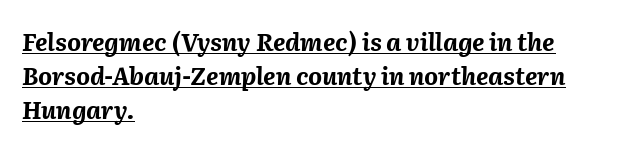
{"italic": "yes", "lean": "right", "slant_degrees": 2, "bold": "yes", "underline": "yes", "align": "left", "line_spacing": "normal", "line_spacing_ratio": 1.41, "letter_spacing": "normal", "letter_spacing_em": 0.0, "glyph_px": 24}
